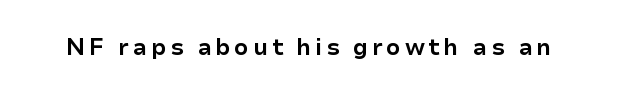
The image shows 23 px bold type, upright; set not underlined.
